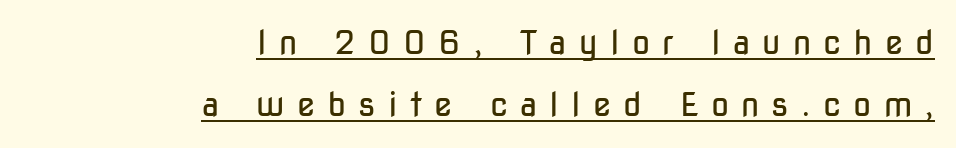
The image shows 33 px regular-weight, condensed sans-serif type, upright; set right-aligned, line spacing 1.88x, unusually wide letter spacing (+0.37 em), underlined; low stroke contrast and a medium x-height.
